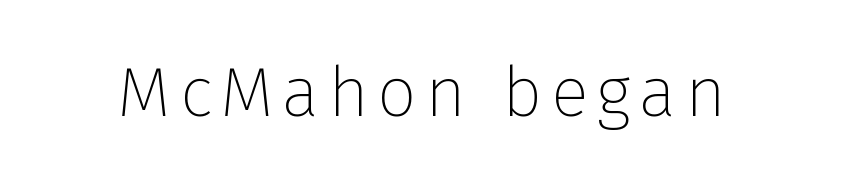
{"serif": "no", "italic": "no", "bold": "no", "weight": "thin", "width": "normal", "stroke_contrast": "low", "x_height": "medium", "monospaced": "no", "underline": "no", "glyph_px": 70}
